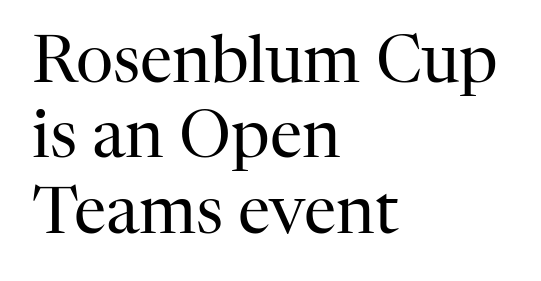
The image shows 65 px regular-weight serif type, upright; set left-aligned, line spacing 1.16x, normal letter spacing, not underlined; high stroke contrast and a medium x-height.
